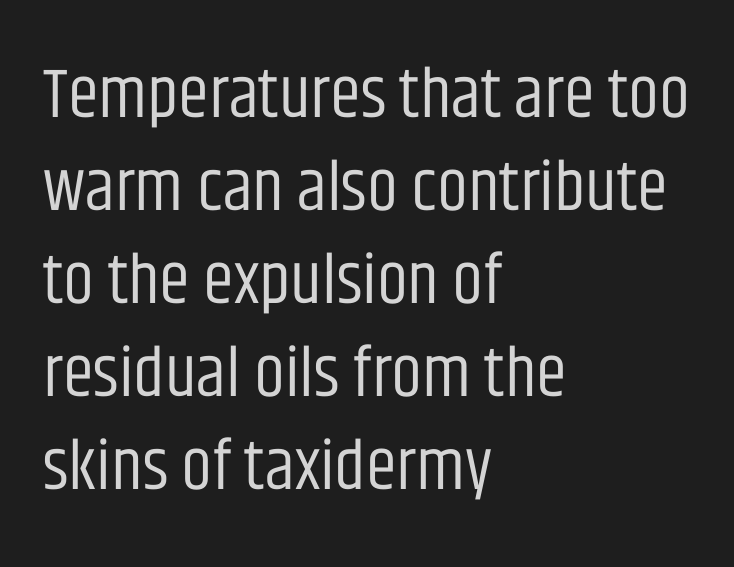
Q: Is the text bold? A: No.
Q: Is the text italic (slanted)? A: No, it is upright.
Q: Is the typeface a serif or a sans-serif typeface? A: Sans-serif.
Q: Is the text underlined? A: No.
Q: How is the paragraph aligned? A: Left-aligned.
Q: Is the spacing between letters normal or unusually wide? A: Normal.
Q: Is the spacing between lines tight, normal or loose? A: Normal.
Q: Width (condensed, normal, or wide)? A: Condensed.
Q: Stroke contrast? A: Low.
Q: x-height? A: Large.
Q: Monospaced? A: No.
